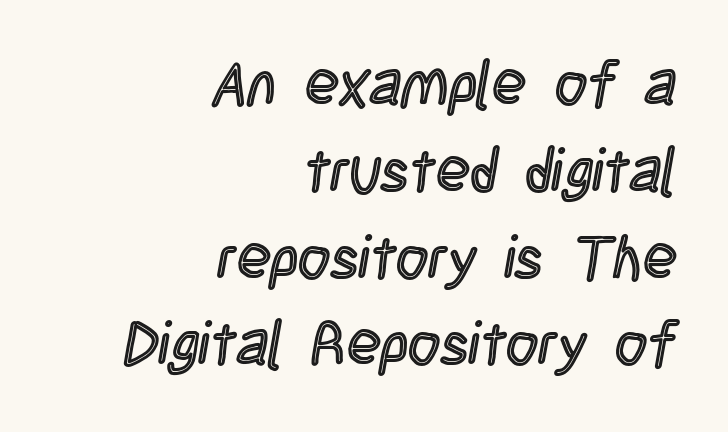
Q: Is the text italic (slanted)? A: Yes.
Q: Is the text underlined? A: No.
Q: How is the paragraph aligned? A: Right-aligned.
Q: Is the spacing between letters normal or unusually wide? A: Normal.
Q: Is the spacing between lines tight, normal or loose? A: Normal.
Q: Width (condensed, normal, or wide)? A: Condensed.
Q: x-height? A: Large.
Q: Monospaced? A: No.
